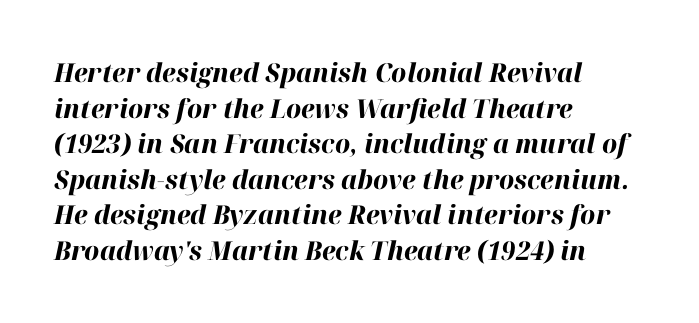
The image shows 26 px bold type, italic (leaning right); set left-aligned, normal line spacing (1.37x), normal letter spacing, not underlined.
